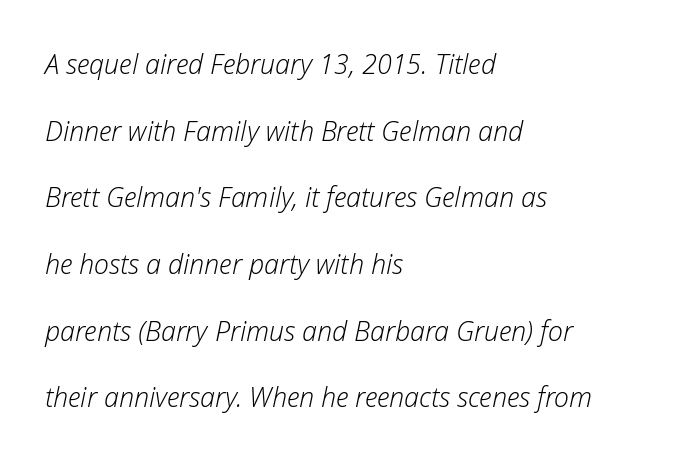
Anything drawn beneath the words? Only blank space. Teacher's note: observe the even left margin — that is flush-left alignment. There's an unmistakable incline to the writing here. Letter spacing: default. Caption: face not bold, strokes unweighted. Students, observe: this is what heavily led, spacious text looks like.
